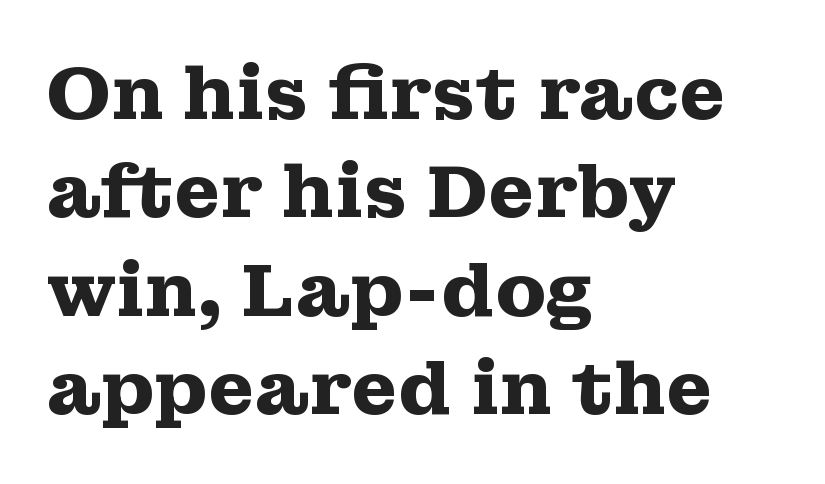
Is this a fixed-width face? No — the glyphs have proportional, varying widths. Short and long lines alike share a common starting point at left. The designer left line spacing at the default. Nobody touched the tracking dial on this one.
